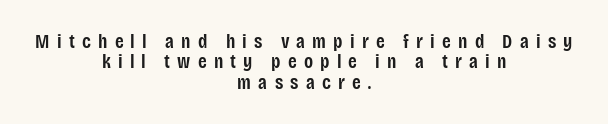
Q: Is the text bold? A: Semi-bold.
Q: Is the text italic (slanted)? A: No, it is upright.
Q: Is the text underlined? A: No.
Q: How is the paragraph aligned? A: Centered.
Q: Is the spacing between letters normal or unusually wide? A: Unusually wide.
Q: Is the spacing between lines tight, normal or loose? A: Tight.
